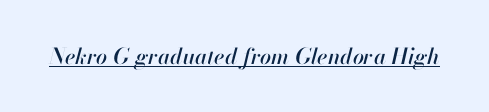
Q: Is the text italic (slanted)? A: Yes, it leans right by about 13 degrees.
Q: Is the text underlined? A: Yes.
Q: Is the spacing between letters normal or unusually wide? A: Normal.
